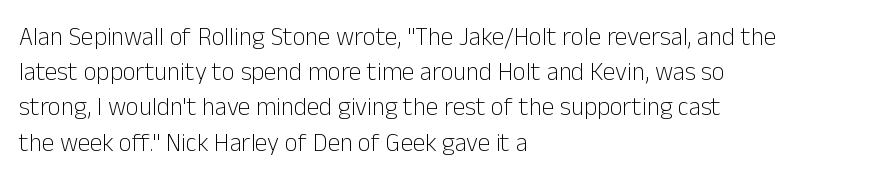
Q: Is the text bold? A: No.
Q: Is the text italic (slanted)? A: No, it is upright.
Q: Is the text underlined? A: No.
Q: How is the paragraph aligned? A: Left-aligned.
Q: Is the spacing between letters normal or unusually wide? A: Normal.
Q: Is the spacing between lines tight, normal or loose? A: Normal.
